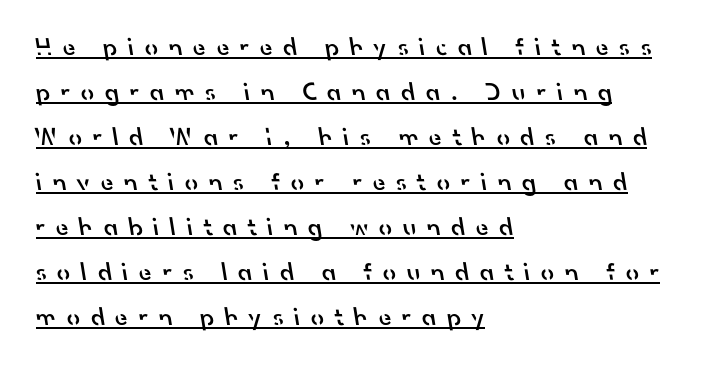
The image shows 26 px text type; set left-aligned, line spacing 1.73x, unusually wide letter spacing (+0.41 em), underlined.
